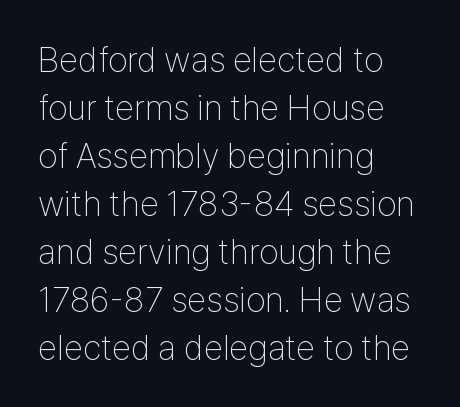
{"serif": "no", "italic": "no", "bold": "no", "weight": "thin", "width": "condensed", "stroke_contrast": "low", "x_height": "medium", "monospaced": "no", "underline": "no", "align": "left", "line_spacing": "normal", "line_spacing_ratio": 1.37, "letter_spacing": "normal", "letter_spacing_em": 0.0, "glyph_px": 35}
